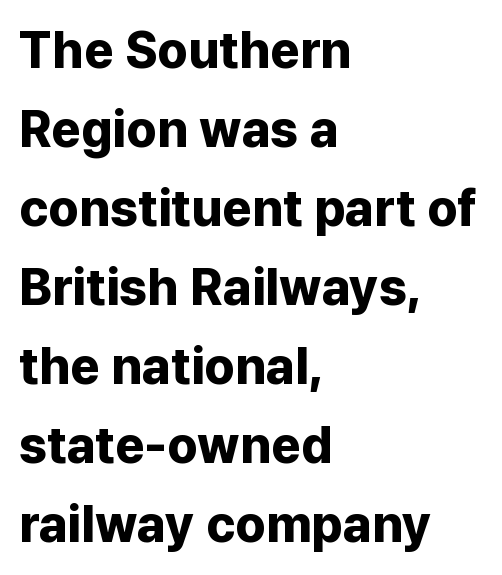
The image shows 51 px bold sans-serif type, upright; set left-aligned, normal line spacing (1.55x), normal letter spacing, not underlined; low stroke contrast and a medium x-height.
